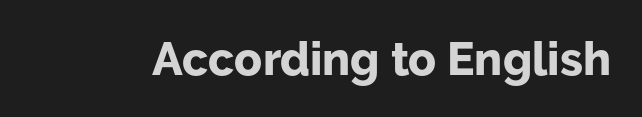
Q: Is the text bold? A: Yes.
Q: Is the text italic (slanted)? A: No, it is upright.
Q: Is the typeface a serif or a sans-serif typeface? A: Sans-serif.
Q: Is the text underlined? A: No.
Q: Is the spacing between letters normal or unusually wide? A: Normal.
Q: Width (condensed, normal, or wide)? A: Normal.
Q: Stroke contrast? A: Low.
Q: x-height? A: Medium.
Q: Monospaced? A: No.
